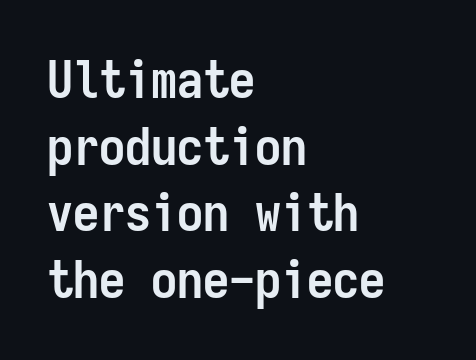
{"serif": "no", "italic": "no", "bold": "yes", "weight": "semibold", "width": "condensed", "stroke_contrast": "low", "x_height": "medium", "monospaced": "yes", "underline": "no", "align": "left", "line_spacing": "normal", "line_spacing_ratio": 1.28, "letter_spacing": "normal", "letter_spacing_em": 0.0, "glyph_px": 52}
